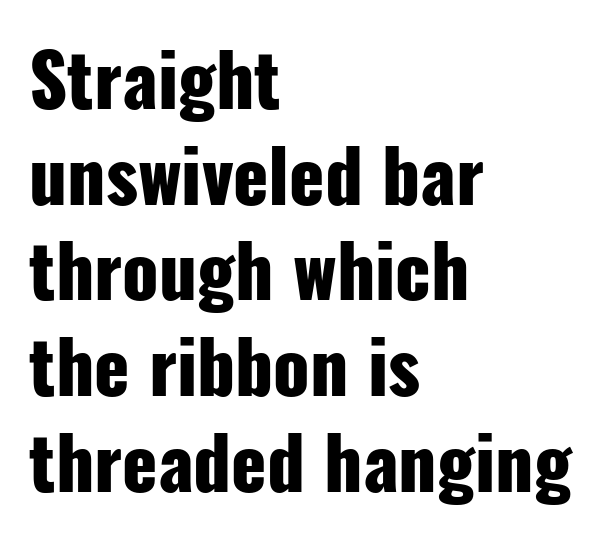
{"serif": "no", "italic": "no", "bold": "yes", "weight": "heavy", "width": "condensed", "stroke_contrast": "low", "x_height": "medium", "monospaced": "no", "underline": "no", "align": "left", "line_spacing": "normal", "line_spacing_ratio": 1.31, "letter_spacing": "normal", "letter_spacing_em": 0.0, "glyph_px": 73}
